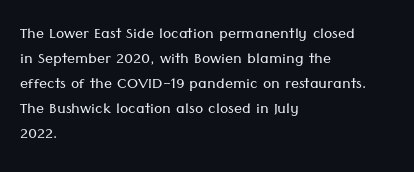
Underline: absent. These glyphs show unthickened strokes, regular width or finer. The leading is moderate, giving the passage an even texture. Upright lettering throughout.
